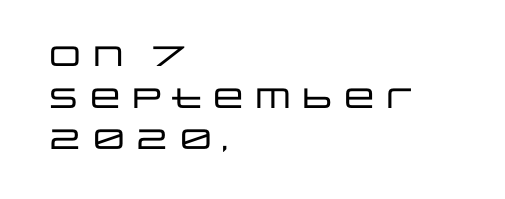
Q: Is the text italic (slanted)? A: No, it is upright.
Q: Is the typeface a serif or a sans-serif typeface? A: Sans-serif.
Q: Is the text underlined? A: No.
Q: How is the paragraph aligned? A: Left-aligned.
Q: Is the spacing between letters normal or unusually wide? A: Normal.
Q: Is the spacing between lines tight, normal or loose? A: Normal.
Q: Width (condensed, normal, or wide)? A: Wide.
Q: Stroke contrast? A: Low.
Q: x-height? A: Large.
Q: Monospaced? A: No.
